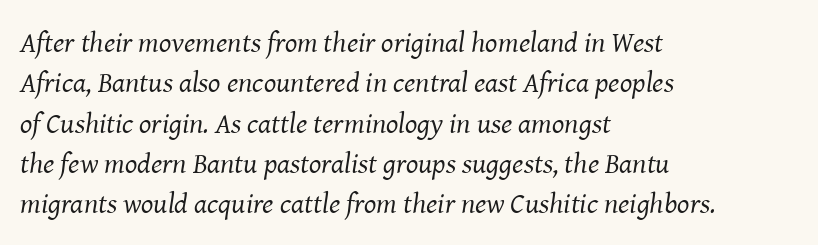
Which margin do the lines hug? The left one — the right edge is uneven. The horizontal fit of the characters is conventional and even. Each new line begins a customary step beneath the previous one. These lines are composed in type with serifs.
